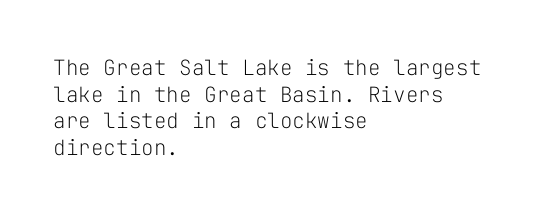
{"italic": "no", "bold": "no", "underline": "no", "align": "left", "line_spacing": "normal", "line_spacing_ratio": 1.27, "letter_spacing": "normal", "letter_spacing_em": 0.0, "glyph_px": 21}
